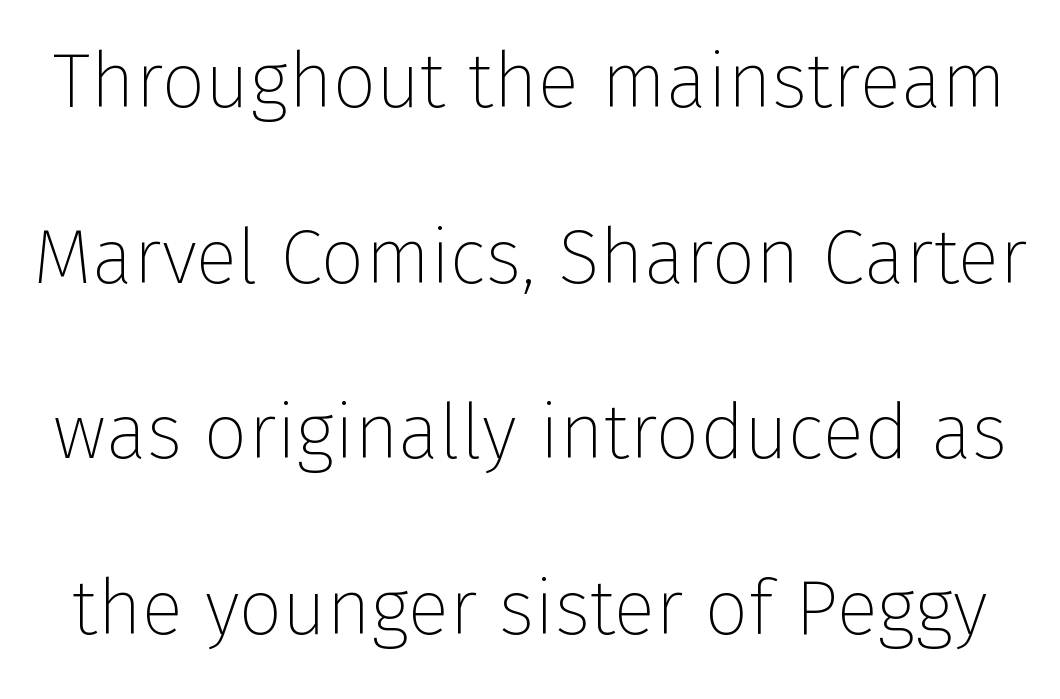
{"serif": "no", "italic": "no", "bold": "no", "weight": "thin", "width": "normal", "stroke_contrast": "low", "x_height": "medium", "monospaced": "no", "underline": "no", "line_spacing": "loose", "line_spacing_ratio": 2.28, "letter_spacing": "normal", "letter_spacing_em": 0.0, "glyph_px": 77}
